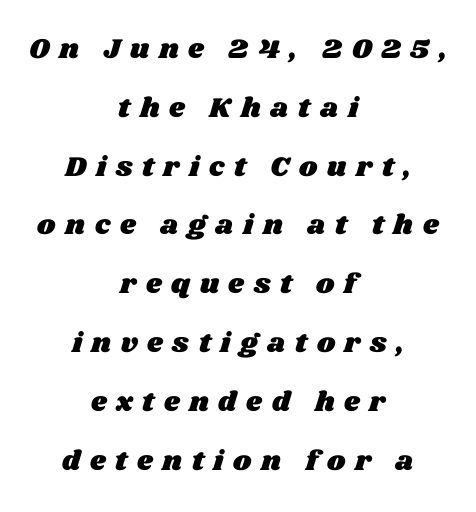
Q: Is the text underlined? A: No.
Q: How is the paragraph aligned? A: Centered.
Q: Is the spacing between letters normal or unusually wide? A: Unusually wide.
Q: Is the spacing between lines tight, normal or loose? A: Loose.
Q: Width (condensed, normal, or wide)? A: Wide.
Q: Stroke contrast? A: Medium.
Q: x-height? A: Large.
Q: Monospaced? A: No.
